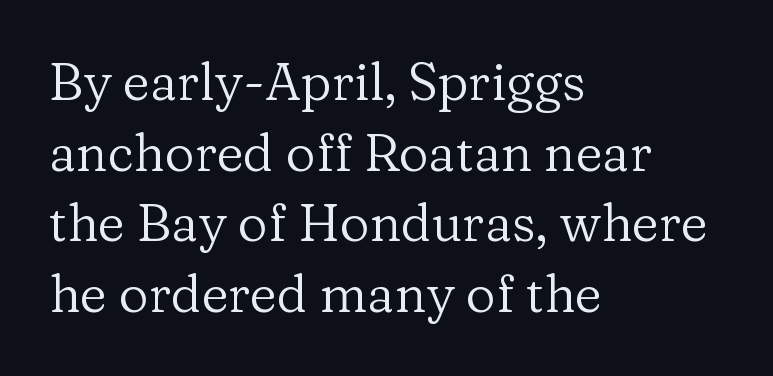
Q: Is the text bold? A: No.
Q: Is the text italic (slanted)? A: No, it is upright.
Q: Is the typeface a serif or a sans-serif typeface? A: Serif.
Q: Is the text underlined? A: No.
Q: How is the paragraph aligned? A: Left-aligned.
Q: Is the spacing between letters normal or unusually wide? A: Normal.
Q: Is the spacing between lines tight, normal or loose? A: Normal.
Q: Width (condensed, normal, or wide)? A: Normal.
Q: Stroke contrast? A: Low.
Q: x-height? A: Medium.
Q: Monospaced? A: No.
